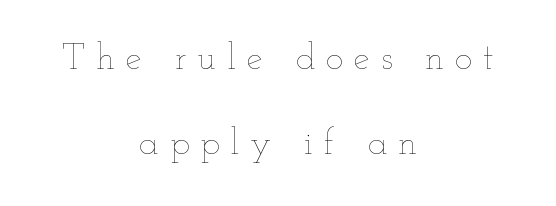
Q: Is the text bold? A: No.
Q: Is the text italic (slanted)? A: No, it is upright.
Q: Is the text underlined? A: No.
Q: How is the paragraph aligned? A: Centered.
Q: Is the spacing between letters normal or unusually wide? A: Unusually wide.
Q: Is the spacing between lines tight, normal or loose? A: Loose.
Q: Width (condensed, normal, or wide)? A: Wide.
Q: Stroke contrast? A: Low.
Q: x-height? A: Small.
Q: Monospaced? A: No.
